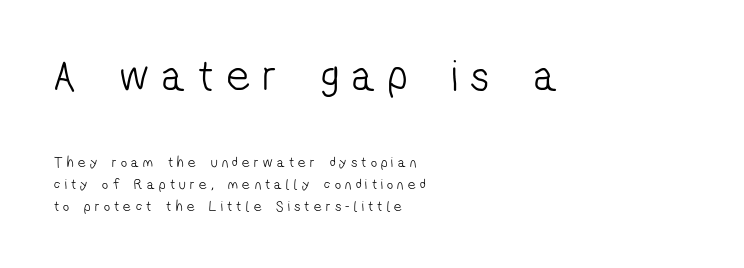
Is this a heavy cut? Hardly; it is regular or lighter. Reading down the column, the eye jumps a familiar distance to each next line. Font category for this specimen: sans-serif. This sample uses expanded letter spacing, leaving extra air between glyphs. Do the characters align in a grid? No, the font is proportional.
